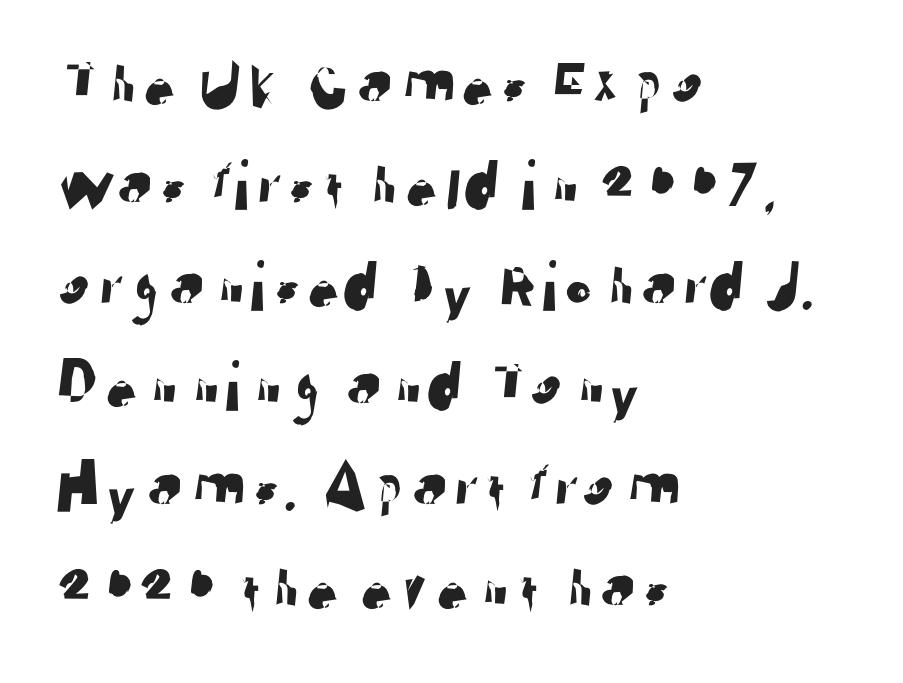
These lines are rendered in a variable-pitch font. Decoration check: the copy has no underline. The font family rendered here belongs to the sans-serif group. This sample uses plain, unmodified letter spacing. Honestly, the row spacing looks completely unremarkable. The ragged edge is on the right, which tells us the setting is flush left.
